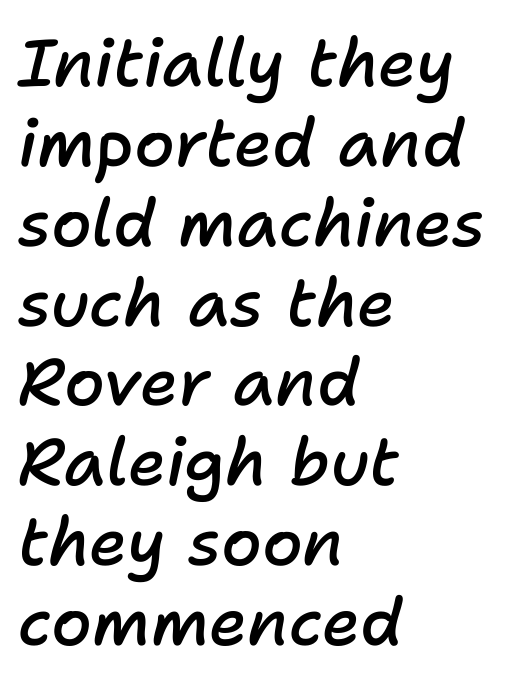
{"italic": "yes", "lean": "right", "slant_degrees": 11, "bold": "semi", "weight": "semibold", "width": "normal", "stroke_contrast": "low", "x_height": "medium", "monospaced": "no", "underline": "no", "align": "left", "line_spacing_ratio": 1.21, "letter_spacing": "normal", "letter_spacing_em": 0.0, "glyph_px": 66}
